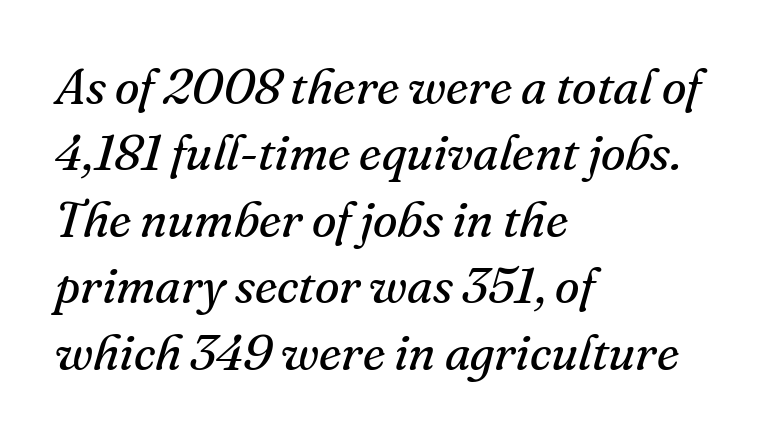
Q: Is the text bold? A: No.
Q: Is the text italic (slanted)? A: Yes, it leans right by about 16 degrees.
Q: Is the typeface a serif or a sans-serif typeface? A: Serif.
Q: Is the text underlined? A: No.
Q: How is the paragraph aligned? A: Left-aligned.
Q: Is the spacing between letters normal or unusually wide? A: Normal.
Q: Is the spacing between lines tight, normal or loose? A: Normal.
Q: Width (condensed, normal, or wide)? A: Normal.
Q: Stroke contrast? A: Medium.
Q: x-height? A: Small.
Q: Monospaced? A: No.
